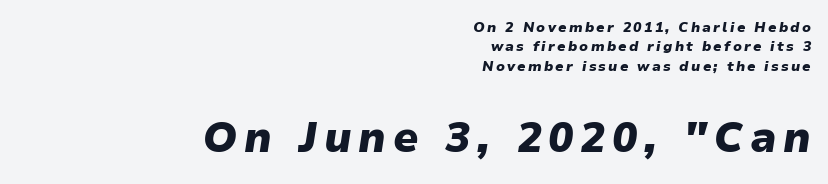
The image shows 42 px heavy type, italic (leaning right); set right-aligned, normal line spacing (1.39x), not underlined; the second (bottom) block is 3.0x larger; low stroke contrast and a medium x-height.
